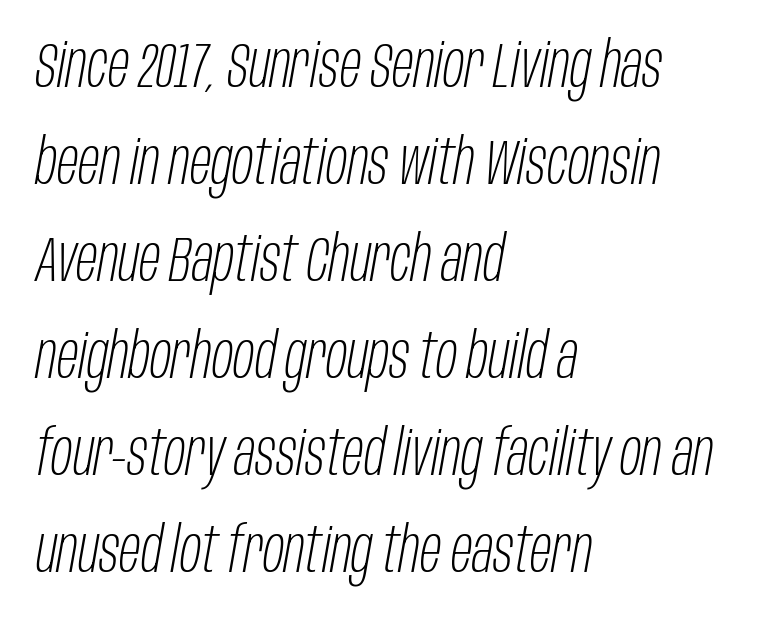
The image shows 63 px light, condensed type, italic (leaning right); set left-aligned, normal line spacing (1.54x), normal letter spacing, not underlined; low stroke contrast and a large x-height.
